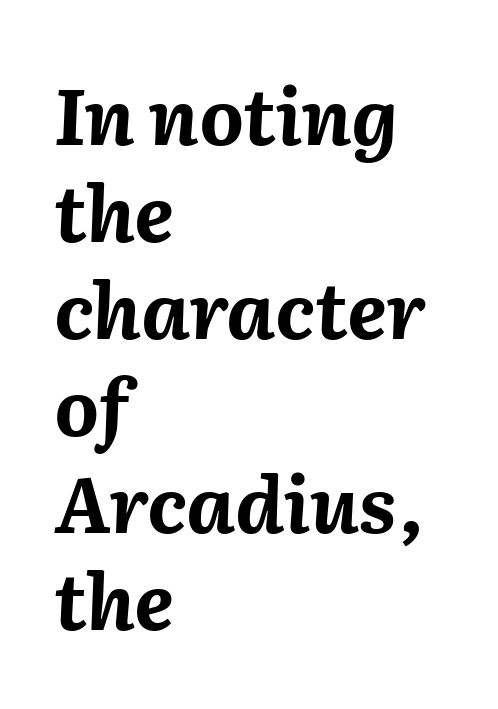
{"italic": "yes", "lean": "right", "slant_degrees": 2, "bold": "yes", "weight": "bold", "width": "normal", "stroke_contrast": "medium", "x_height": "medium", "monospaced": "no", "underline": "no", "align": "left", "line_spacing": "normal", "line_spacing_ratio": 1.26, "letter_spacing": "normal", "letter_spacing_em": 0.0, "glyph_px": 77}
